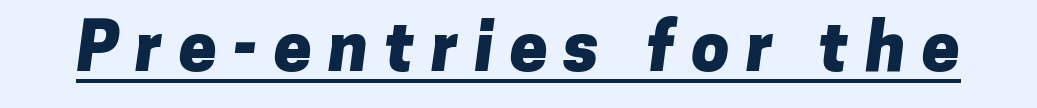
{"serif": "no", "bold": "yes", "weight": "heavy", "width": "normal", "stroke_contrast": "low", "x_height": "medium", "monospaced": "no", "underline": "yes", "letter_spacing": "wide", "letter_spacing_em": 0.24, "glyph_px": 68}
